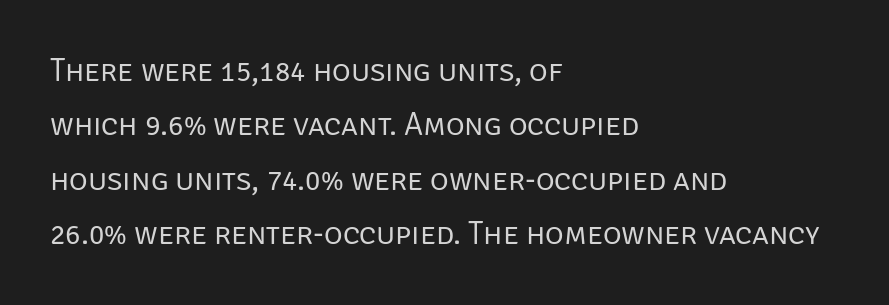
{"serif": "no", "italic": "no", "bold": "no", "weight": "regular", "width": "normal", "stroke_contrast": "low", "x_height": "large", "monospaced": "no", "underline": "no", "align": "left", "line_spacing": "normal", "line_spacing_ratio": 1.7, "letter_spacing": "normal", "letter_spacing_em": 0.0, "glyph_px": 32}
